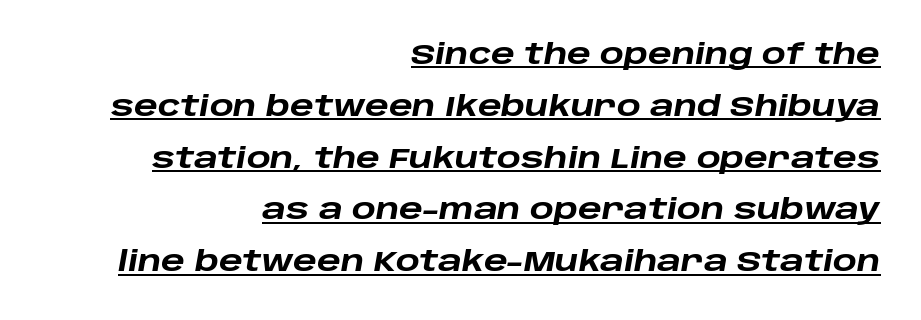
The image shows 28 px heavy, wide type, italic (leaning right); set right-aligned, line spacing 1.85x, normal letter spacing, underlined; low stroke contrast and a large x-height.
